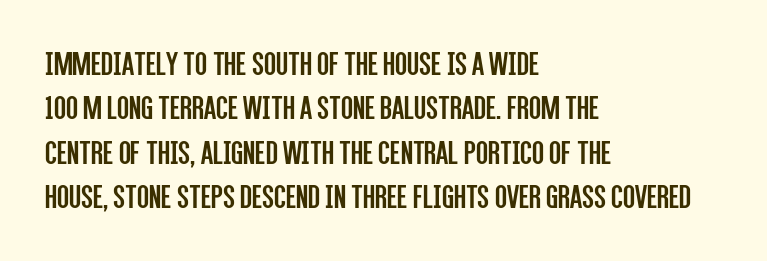
Q: Is the text bold? A: No.
Q: Is the text italic (slanted)? A: No, it is upright.
Q: Is the typeface a serif or a sans-serif typeface? A: Sans-serif.
Q: Is the text underlined? A: No.
Q: How is the paragraph aligned? A: Left-aligned.
Q: Is the spacing between letters normal or unusually wide? A: Normal.
Q: Is the spacing between lines tight, normal or loose? A: Normal.
Q: Width (condensed, normal, or wide)? A: Condensed.
Q: Stroke contrast? A: Low.
Q: x-height? A: Large.
Q: Monospaced? A: No.
